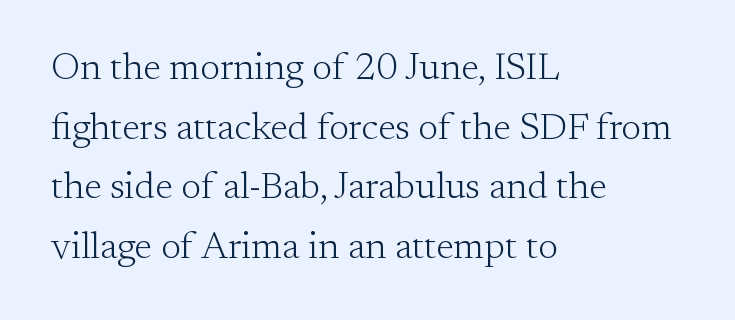
Q: Is the text bold? A: No.
Q: Is the text italic (slanted)? A: No, it is upright.
Q: Is the typeface a serif or a sans-serif typeface? A: Serif.
Q: Is the text underlined? A: No.
Q: How is the paragraph aligned? A: Left-aligned.
Q: Is the spacing between letters normal or unusually wide? A: Normal.
Q: Is the spacing between lines tight, normal or loose? A: Normal.
Q: Width (condensed, normal, or wide)? A: Normal.
Q: Stroke contrast? A: Medium.
Q: x-height? A: Small.
Q: Monospaced? A: No.
